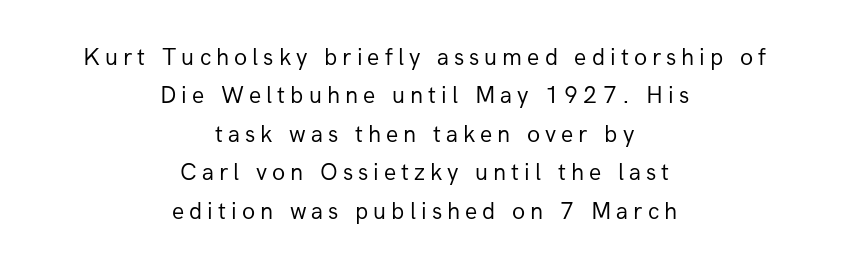
{"italic": "no", "bold": "no", "underline": "no", "align": "center", "line_spacing": "normal", "line_spacing_ratio": 1.6, "letter_spacing": "wide", "letter_spacing_em": 0.21, "glyph_px": 24}
